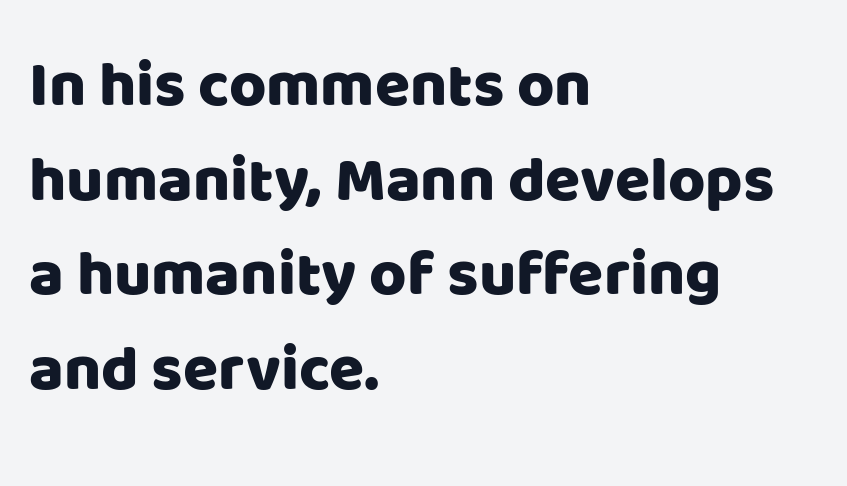
Think of a printed novel: that variable character pitch is what you see here. The designer left line spacing at the default. Each row of text sits above clean, open space. The letters sit at their default tracking, neither squeezed nor spread.
